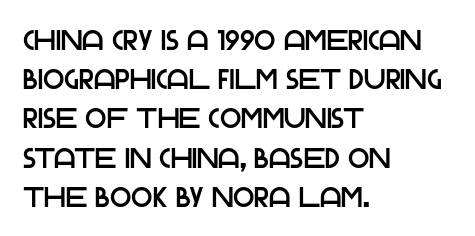
The image shows 28 px sans-serif type, upright; set left-aligned, normal line spacing (1.4x), normal letter spacing, not underlined; low stroke contrast and a large x-height.
